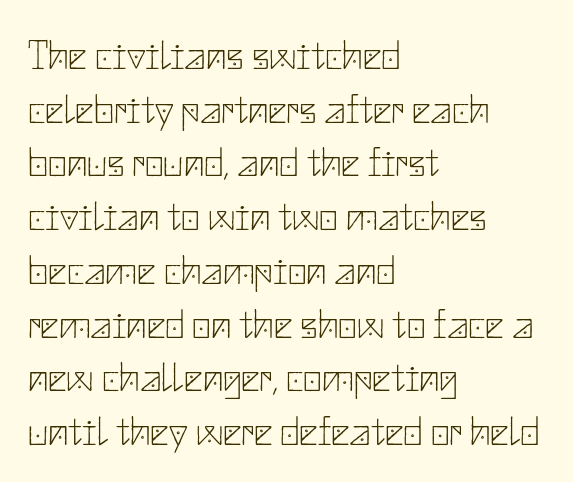
Q: Is the text bold? A: No.
Q: Is the text italic (slanted)? A: No, it is upright.
Q: Is the typeface a serif or a sans-serif typeface? A: Sans-serif.
Q: Is the text underlined? A: No.
Q: How is the paragraph aligned? A: Left-aligned.
Q: Is the spacing between letters normal or unusually wide? A: Normal.
Q: Is the spacing between lines tight, normal or loose? A: Normal.
Q: Width (condensed, normal, or wide)? A: Normal.
Q: Stroke contrast? A: Low.
Q: x-height? A: Small.
